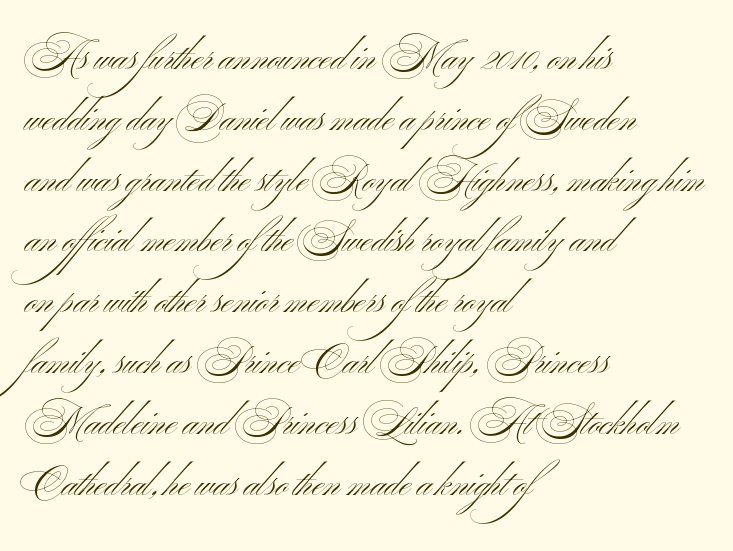
{"serif": "no", "bold": "no", "weight": "light", "width": "wide", "stroke_contrast": "medium", "x_height": "small", "monospaced": "no", "underline": "no", "align": "left", "line_spacing": "normal", "line_spacing_ratio": 1.6, "letter_spacing": "normal", "letter_spacing_em": 0.0, "glyph_px": 38}
